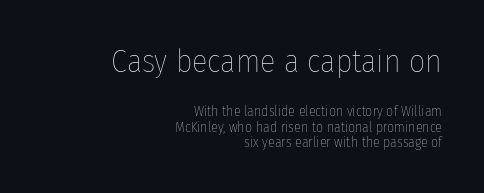
The image shows 32 px thin, condensed type, upright; set right-aligned, tight line spacing (1.09x), normal letter spacing, not underlined; the first (top) block is 2.29x larger; low stroke contrast and a medium x-height.
